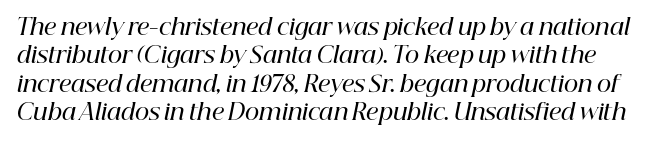
The image shows 22 px text type, italic (leaning right); set normal line spacing (1.29x), normal letter spacing, not underlined.
